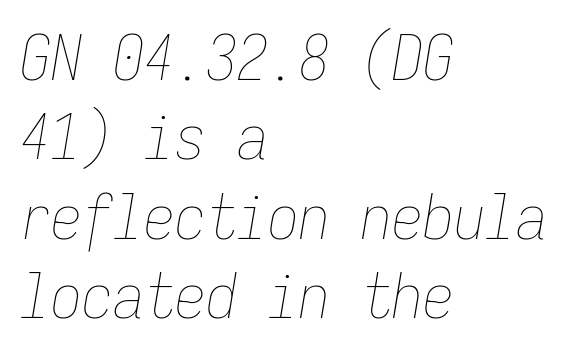
{"italic": "yes", "lean": "right", "slant_degrees": 9, "bold": "no", "weight": "thin", "width": "condensed", "stroke_contrast": "low", "x_height": "medium", "monospaced": "yes", "underline": "no", "align": "left", "line_spacing": "normal", "line_spacing_ratio": 1.28, "letter_spacing": "normal", "letter_spacing_em": 0.0, "glyph_px": 62}
